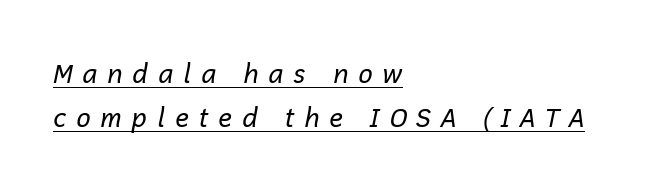
Spacing between characters has been opened up far beyond the box default. Would a proofreader flag this as italicized? Yes. Letters have the restrained weight of plain body copy at most. Does the copy run flush right? No — it runs flush left. Underlined type.
